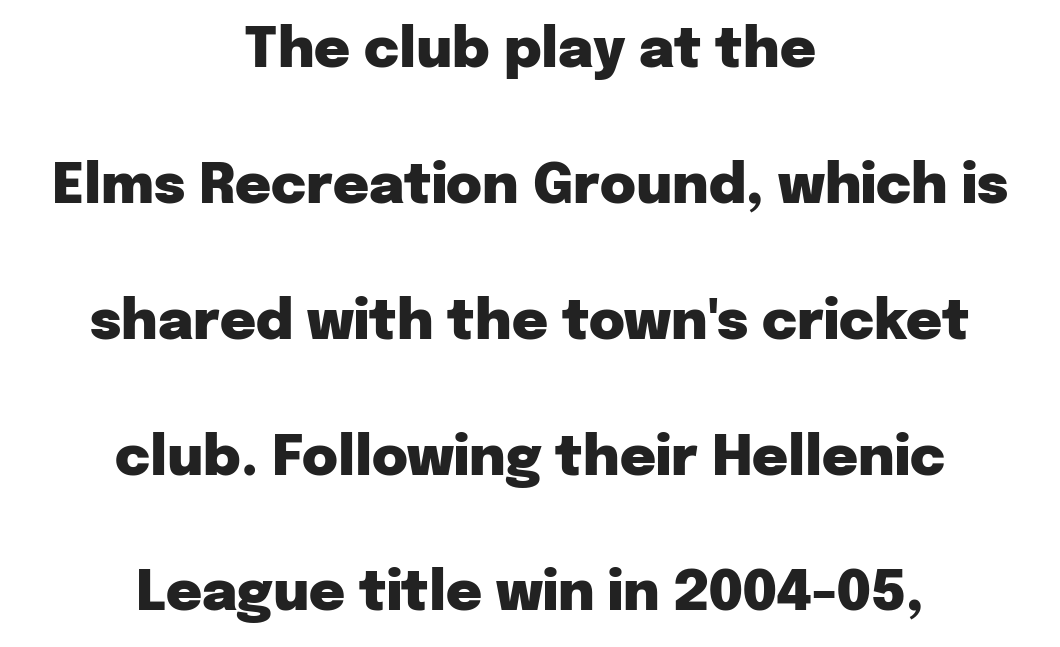
{"serif": "no", "italic": "no", "bold": "yes", "weight": "heavy", "width": "normal", "stroke_contrast": "low", "x_height": "medium", "monospaced": "no", "underline": "no", "align": "center", "line_spacing": "loose", "line_spacing_ratio": 2.47, "letter_spacing": "normal", "letter_spacing_em": 0.0, "glyph_px": 55}
